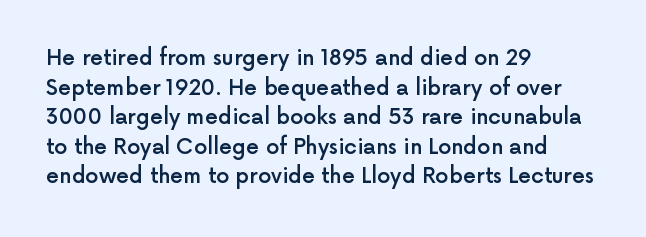
The image shows 21 px text type, upright; set left-aligned, normal line spacing (1.41x), normal letter spacing, not underlined.
